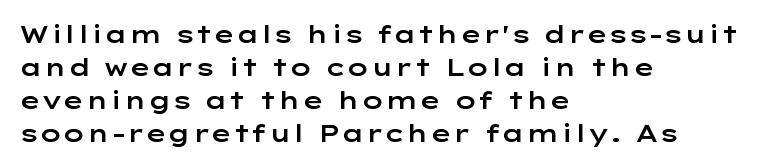
{"italic": "no", "underline": "no", "align": "left", "line_spacing": "normal", "line_spacing_ratio": 1.37, "letter_spacing": "normal", "letter_spacing_em": 0.0, "glyph_px": 24}
